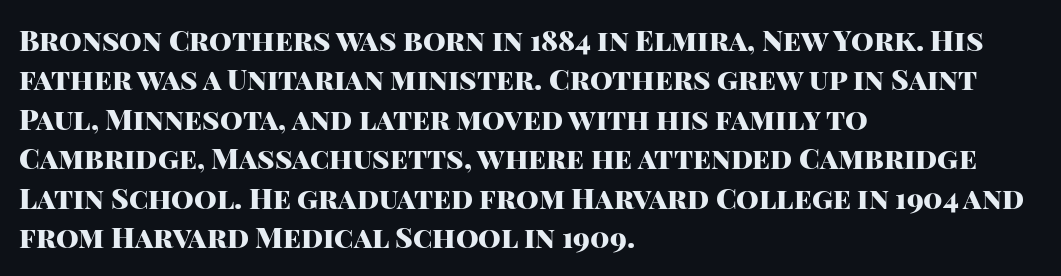
{"serif": "no", "italic": "no", "bold": "yes", "weight": "heavy", "width": "normal", "stroke_contrast": "high", "x_height": "large", "monospaced": "no", "underline": "no", "align": "left", "line_spacing": "normal", "line_spacing_ratio": 1.36, "letter_spacing": "normal", "letter_spacing_em": 0.0, "glyph_px": 29}
